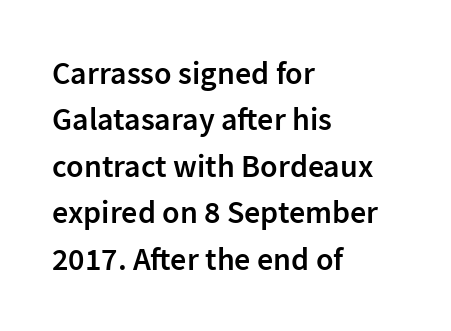
Q: Is the text bold? A: Semi-bold.
Q: Is the text italic (slanted)? A: No, it is upright.
Q: Is the typeface a serif or a sans-serif typeface? A: Sans-serif.
Q: Is the text underlined? A: No.
Q: How is the paragraph aligned? A: Left-aligned.
Q: Is the spacing between letters normal or unusually wide? A: Normal.
Q: Is the spacing between lines tight, normal or loose? A: Normal.
Q: Width (condensed, normal, or wide)? A: Normal.
Q: Stroke contrast? A: Low.
Q: x-height? A: Medium.
Q: Monospaced? A: No.
